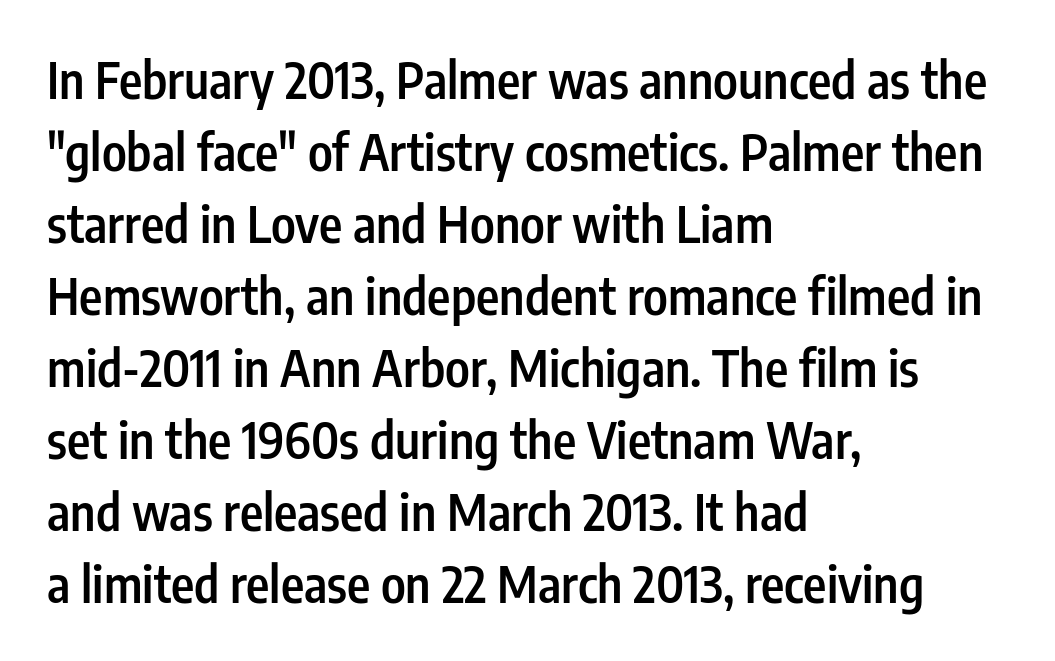
Q: Is the text bold? A: Semi-bold.
Q: Is the text italic (slanted)? A: No, it is upright.
Q: Is the typeface a serif or a sans-serif typeface? A: Sans-serif.
Q: Is the text underlined? A: No.
Q: How is the paragraph aligned? A: Left-aligned.
Q: Is the spacing between letters normal or unusually wide? A: Normal.
Q: Is the spacing between lines tight, normal or loose? A: Normal.
Q: Width (condensed, normal, or wide)? A: Condensed.
Q: Stroke contrast? A: Low.
Q: x-height? A: Medium.
Q: Monospaced? A: No.
